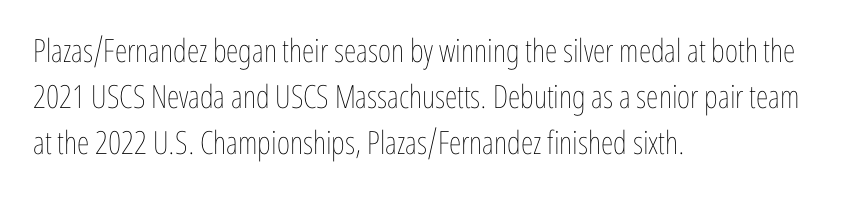
Q: Is the text bold? A: No.
Q: Is the text italic (slanted)? A: No, it is upright.
Q: Is the text underlined? A: No.
Q: How is the paragraph aligned? A: Left-aligned.
Q: Is the spacing between letters normal or unusually wide? A: Normal.
Q: Is the spacing between lines tight, normal or loose? A: Normal.
Q: Width (condensed, normal, or wide)? A: Condensed.
Q: Stroke contrast? A: Low.
Q: x-height? A: Medium.
Q: Monospaced? A: No.
